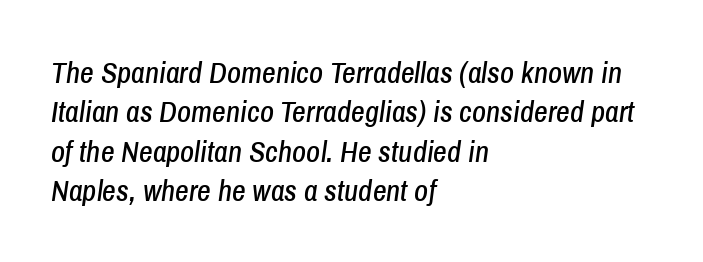
Q: Is the text italic (slanted)? A: Yes, it leans right by about 8 degrees.
Q: Is the text underlined? A: No.
Q: How is the paragraph aligned? A: Left-aligned.
Q: Is the spacing between letters normal or unusually wide? A: Normal.
Q: Is the spacing between lines tight, normal or loose? A: Normal.
Q: Width (condensed, normal, or wide)? A: Condensed.
Q: Stroke contrast? A: Low.
Q: x-height? A: Medium.
Q: Monospaced? A: No.
